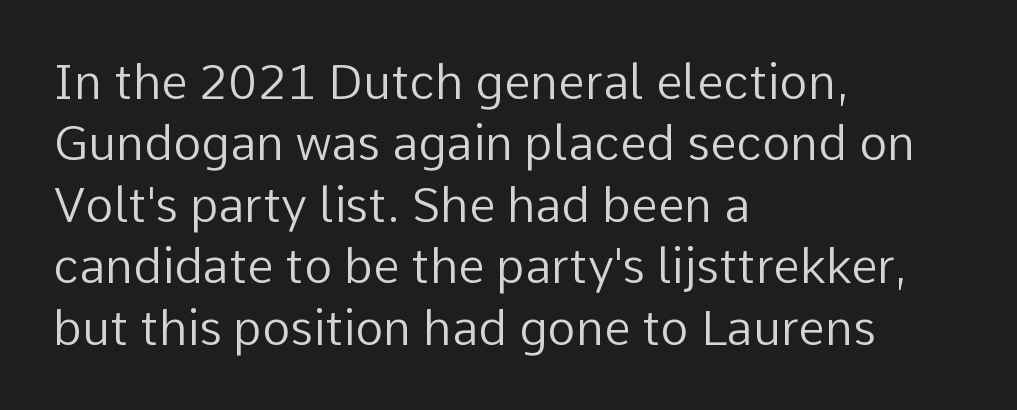
Q: Is the text bold? A: No.
Q: Is the text italic (slanted)? A: No, it is upright.
Q: Is the typeface a serif or a sans-serif typeface? A: Sans-serif.
Q: Is the text underlined? A: No.
Q: How is the paragraph aligned? A: Left-aligned.
Q: Is the spacing between letters normal or unusually wide? A: Normal.
Q: Is the spacing between lines tight, normal or loose? A: Normal.
Q: Width (condensed, normal, or wide)? A: Normal.
Q: Stroke contrast? A: Low.
Q: x-height? A: Medium.
Q: Monospaced? A: No.
